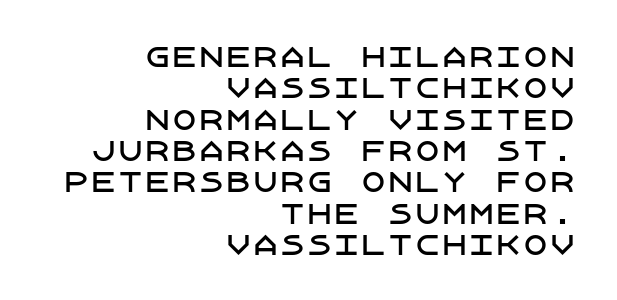
The image shows 27 px text type, upright; set right-aligned, line spacing 1.16x, normal letter spacing, not underlined.
